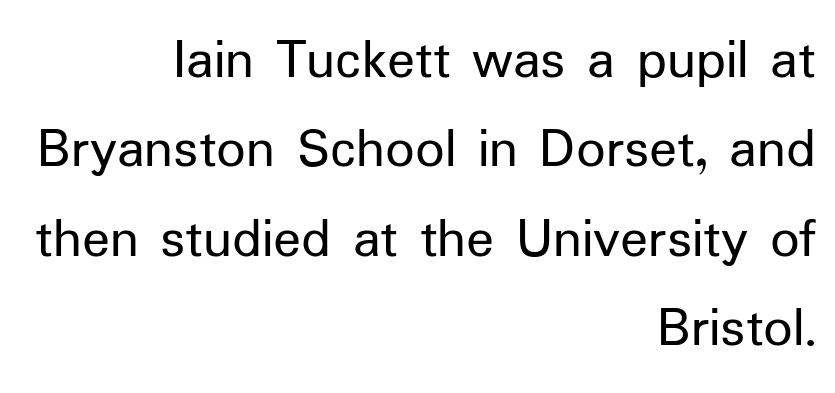
Q: Is the text bold? A: No.
Q: Is the text italic (slanted)? A: No, it is upright.
Q: Is the typeface a serif or a sans-serif typeface? A: Sans-serif.
Q: Is the text underlined? A: No.
Q: How is the paragraph aligned? A: Right-aligned.
Q: Is the spacing between letters normal or unusually wide? A: Normal.
Q: Is the spacing between lines tight, normal or loose? A: Normal.
Q: Width (condensed, normal, or wide)? A: Normal.
Q: Stroke contrast? A: Low.
Q: x-height? A: Medium.
Q: Monospaced? A: No.
